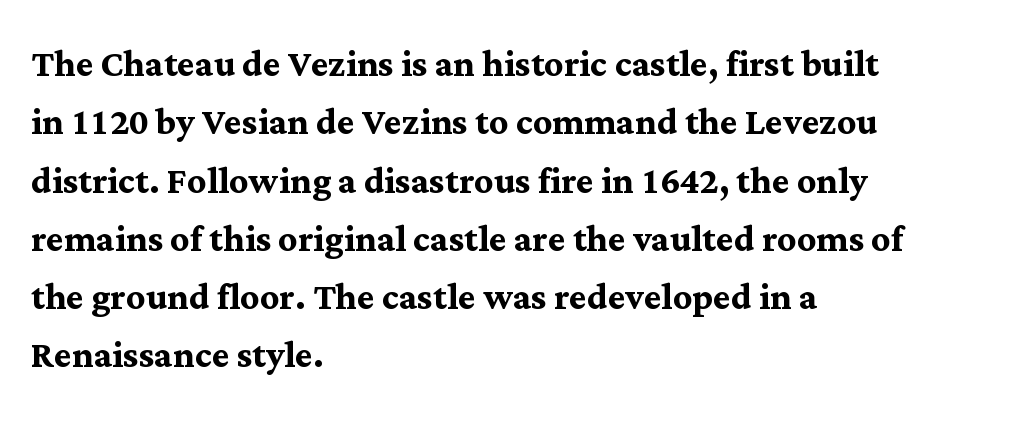
Q: Is the text bold? A: Yes.
Q: Is the text italic (slanted)? A: No, it is upright.
Q: Is the typeface a serif or a sans-serif typeface? A: Serif.
Q: Is the text underlined? A: No.
Q: How is the paragraph aligned? A: Left-aligned.
Q: Is the spacing between letters normal or unusually wide? A: Normal.
Q: Width (condensed, normal, or wide)? A: Normal.
Q: Stroke contrast? A: Medium.
Q: x-height? A: Medium.
Q: Monospaced? A: No.
